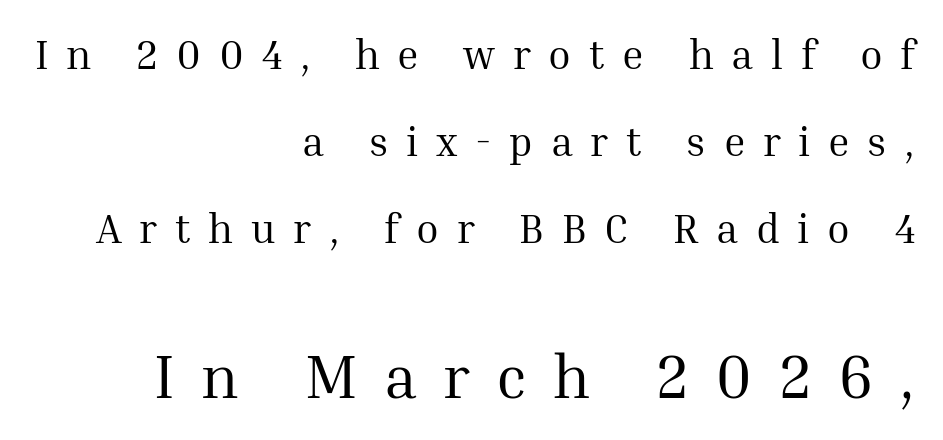
The image shows 61 px regular-weight serif type, upright; set right-aligned, loose line spacing (2.12x), unusually wide letter spacing (+0.43 em), not underlined; the second (bottom) block is 1.49x larger; medium stroke contrast and a medium x-height.
